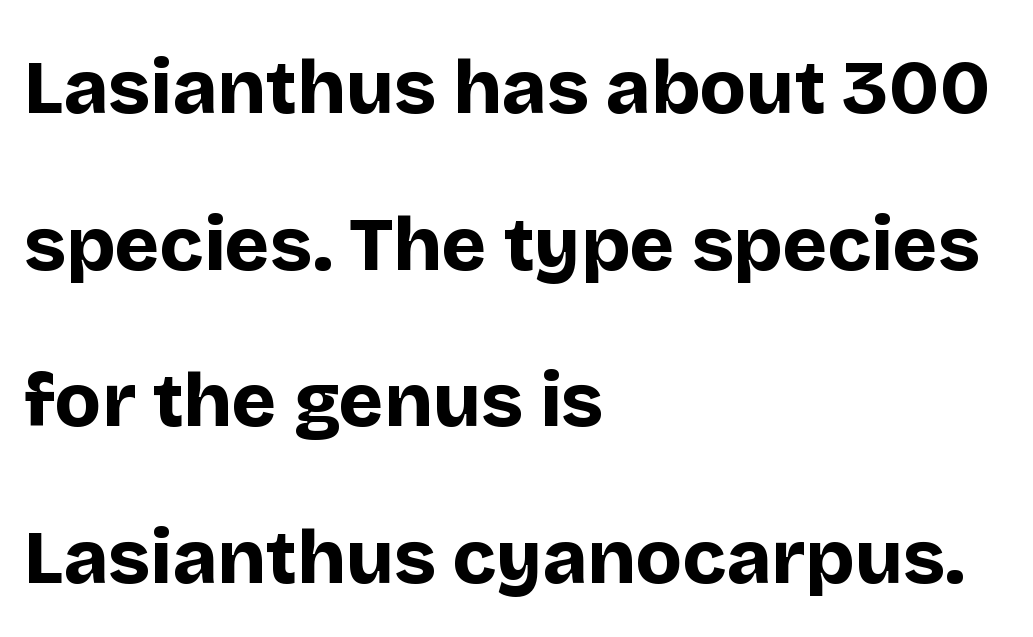
What weight is shown? A full bold with thick strokes. Summary of vertical rhythm: relaxed, with wide interline spacing. Is this a fixed-width face? No — the glyphs have proportional, varying widths. Check where the strokes stop: nothing finishes them off — pure sans. Line beginnings align vertically; line endings do not.
